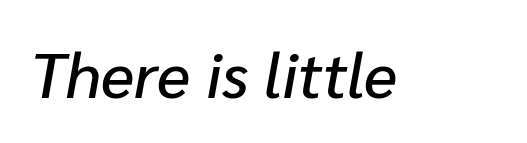
{"italic": "yes", "lean": "right", "slant_degrees": 10, "width": "normal", "stroke_contrast": "low", "x_height": "medium", "monospaced": "no", "underline": "no", "letter_spacing": "normal", "letter_spacing_em": 0.0, "glyph_px": 63}
